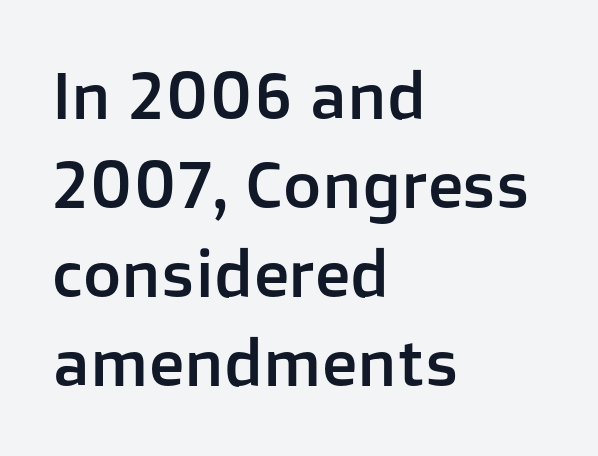
Q: Is the text italic (slanted)? A: No, it is upright.
Q: Is the typeface a serif or a sans-serif typeface? A: Sans-serif.
Q: Is the text underlined? A: No.
Q: How is the paragraph aligned? A: Left-aligned.
Q: Is the spacing between letters normal or unusually wide? A: Normal.
Q: Is the spacing between lines tight, normal or loose? A: Normal.
Q: Width (condensed, normal, or wide)? A: Normal.
Q: Stroke contrast? A: Low.
Q: x-height? A: Medium.
Q: Monospaced? A: No.
